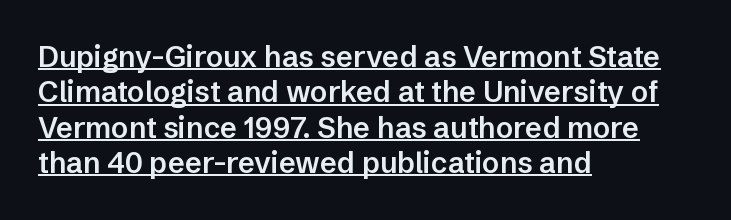
Tracking here is standard; glyphs follow each other at the usual distance. I'd call this a sans setting — the letters go barefoot. It's the straight-up-and-down kind of type. The strokes are fattened partway — semibold, not bold. Think of a printed novel: that variable character pitch is what you see here.
